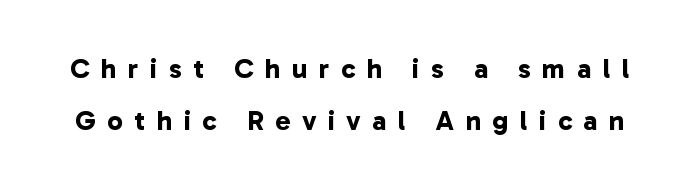
Q: Is the text bold? A: Yes.
Q: Is the typeface a serif or a sans-serif typeface? A: Sans-serif.
Q: Is the text underlined? A: No.
Q: Is the spacing between letters normal or unusually wide? A: Unusually wide.
Q: Width (condensed, normal, or wide)? A: Normal.
Q: Stroke contrast? A: Low.
Q: x-height? A: Medium.
Q: Monospaced? A: No.
